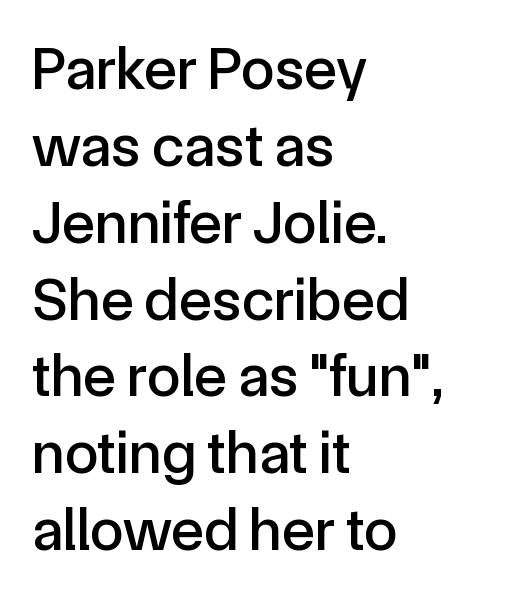
Q: Is the text italic (slanted)? A: No, it is upright.
Q: Is the typeface a serif or a sans-serif typeface? A: Sans-serif.
Q: Is the text underlined? A: No.
Q: How is the paragraph aligned? A: Left-aligned.
Q: Is the spacing between letters normal or unusually wide? A: Normal.
Q: Is the spacing between lines tight, normal or loose? A: Normal.
Q: Width (condensed, normal, or wide)? A: Normal.
Q: x-height? A: Medium.
Q: Monospaced? A: No.
